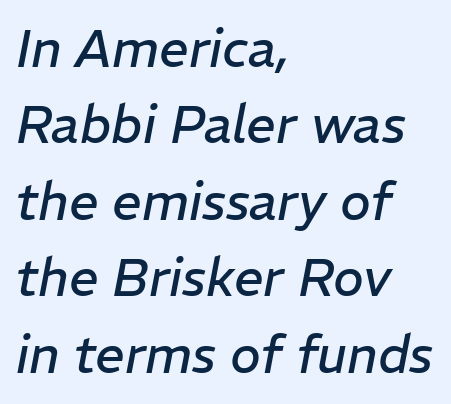
Weight: not bold — regular or lighter. Glyph-to-glyph distance matches everyday printed text. The text carries the slant typical of an italic or oblique font. The face used here is proportionally spaced, like ordinary book or web type.
